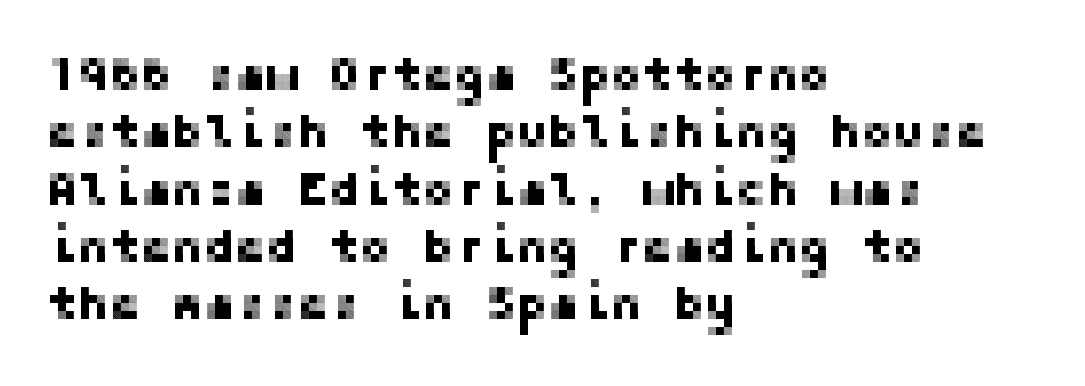
Classification — sans serif. Inter-character spacing is left at the font's built-in metrics. The typesetter chose a ragged-right arrangement here. Nope, not italic — everything's standing straight.
